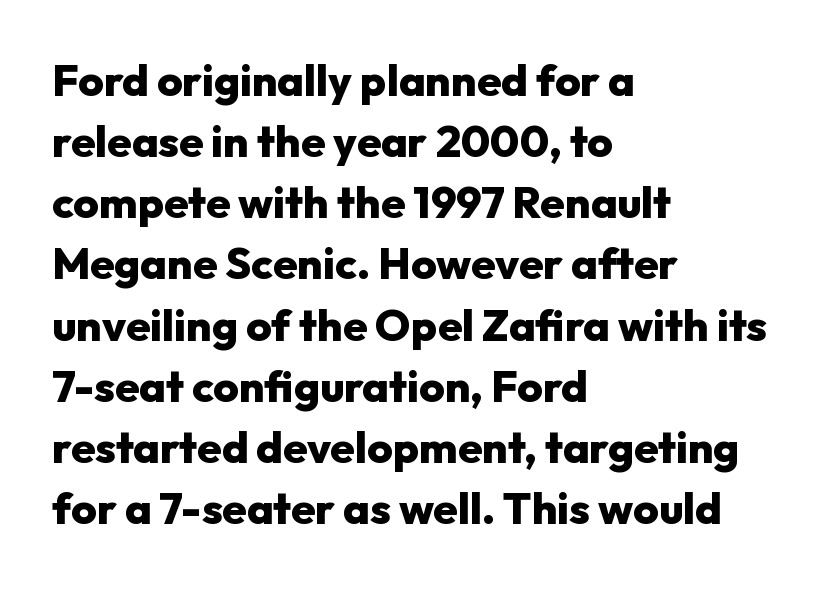
Q: Is the text bold? A: Yes.
Q: Is the text italic (slanted)? A: No, it is upright.
Q: Is the typeface a serif or a sans-serif typeface? A: Sans-serif.
Q: Is the text underlined? A: No.
Q: How is the paragraph aligned? A: Left-aligned.
Q: Is the spacing between letters normal or unusually wide? A: Normal.
Q: Is the spacing between lines tight, normal or loose? A: Normal.
Q: Width (condensed, normal, or wide)? A: Normal.
Q: Stroke contrast? A: Low.
Q: x-height? A: Medium.
Q: Monospaced? A: No.
